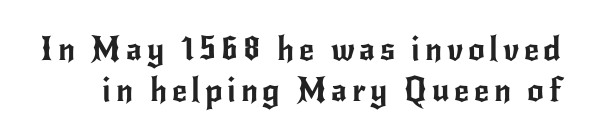
Just letters on the line, the space beneath them empty. Posture: upright roman. A typesetter would label this face a sans. Note the varied advance widths — an 'i' is clearly narrower than an 'm'.
